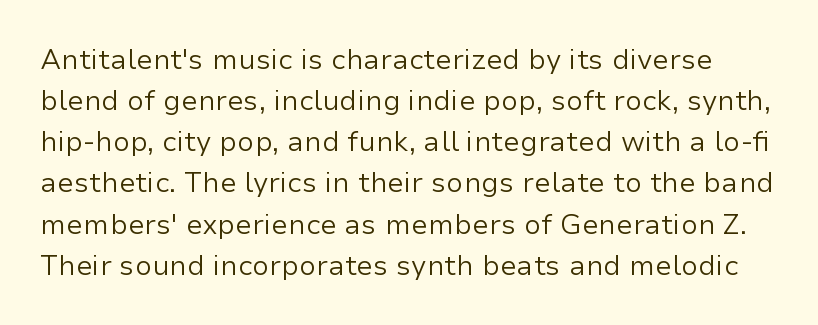
To sum up the face: it is a sans, with no serifs. Whoever set this chose a conventional vertical rhythm. The rendering uses natural spacing where letterforms have individual widths. The string is rendered with underlining switched off. Weight class: somewhere from thin through regular.
